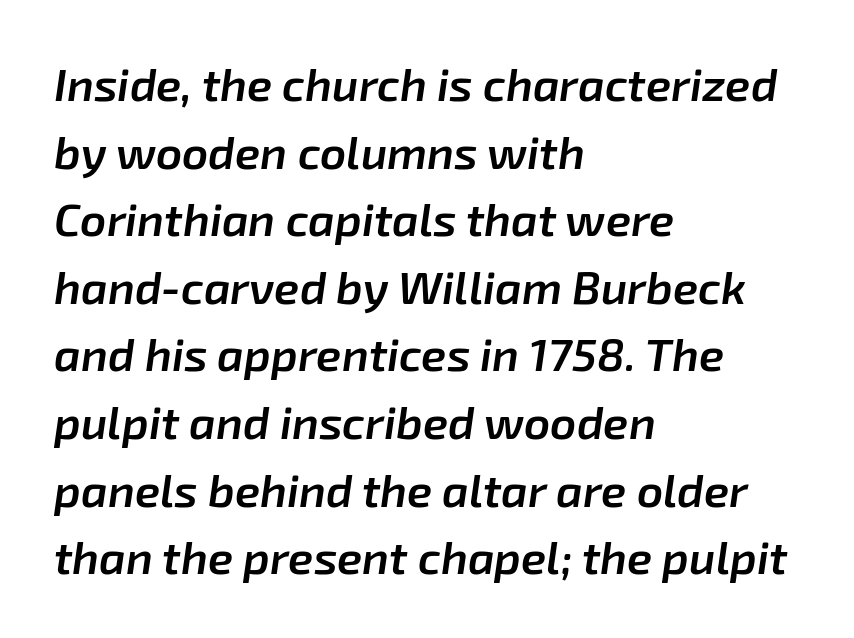
One glance says typical: line gaps are just what's usual. Looks like regular typesetting: each glyph gets only the width it needs. Every row of glyphs begins at an identical x-position on the left. The string is rendered with underlining switched off. Heft: intermediate — a semibold.
